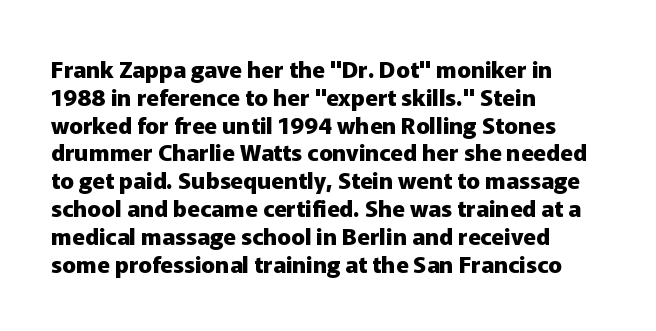
Short and long lines alike share a common starting point at left. Unlike italic type, these characters show no tilt at all. The passage shown is emphatically bold. The face used here is rendered with its standard letterfit. The space beneath each line is pristine and unruled.
